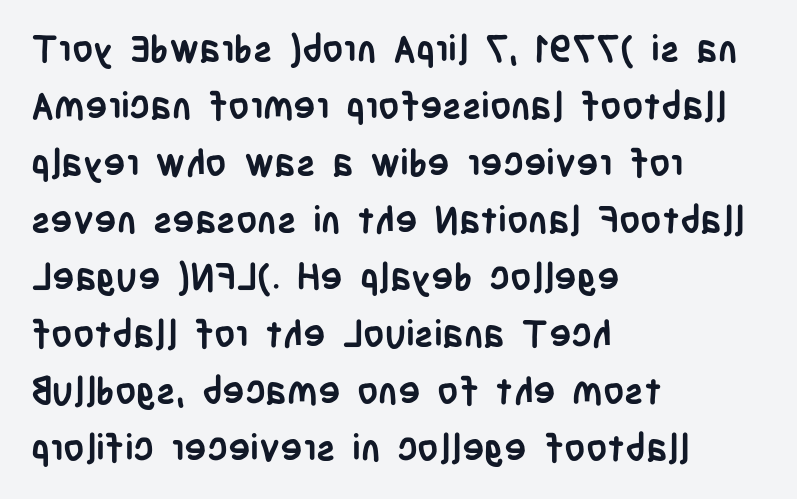
Regular leading. The passage shown is typeset with a sans-serif family. Check the space under the baseline: it is left empty. The letters stand upright; this is a roman face. Standard letterfit; no display-style spreading of the glyphs.
